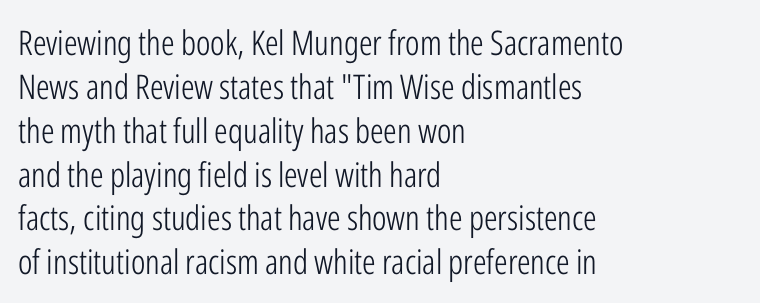
{"serif": "no", "italic": "no", "bold": "no", "weight": "light", "width": "condensed", "stroke_contrast": "low", "x_height": "medium", "monospaced": "no", "underline": "no", "align": "left", "line_spacing": "normal", "line_spacing_ratio": 1.29, "letter_spacing": "normal", "letter_spacing_em": 0.0, "glyph_px": 34}
